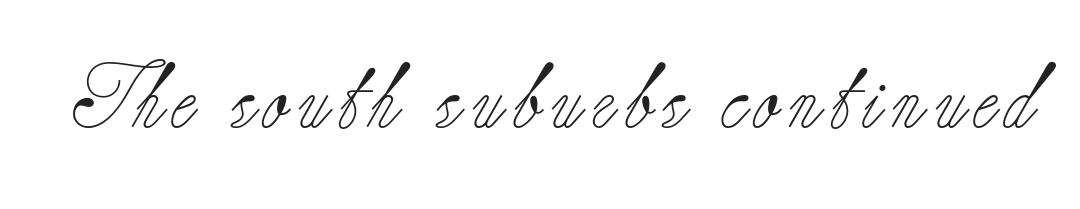
Q: Is the text bold? A: No.
Q: Is the text italic (slanted)? A: Yes.
Q: Is the typeface a serif or a sans-serif typeface? A: Serif.
Q: Is the text underlined? A: No.
Q: Width (condensed, normal, or wide)? A: Normal.
Q: Stroke contrast? A: Low.
Q: x-height? A: Small.
Q: Monospaced? A: No.
